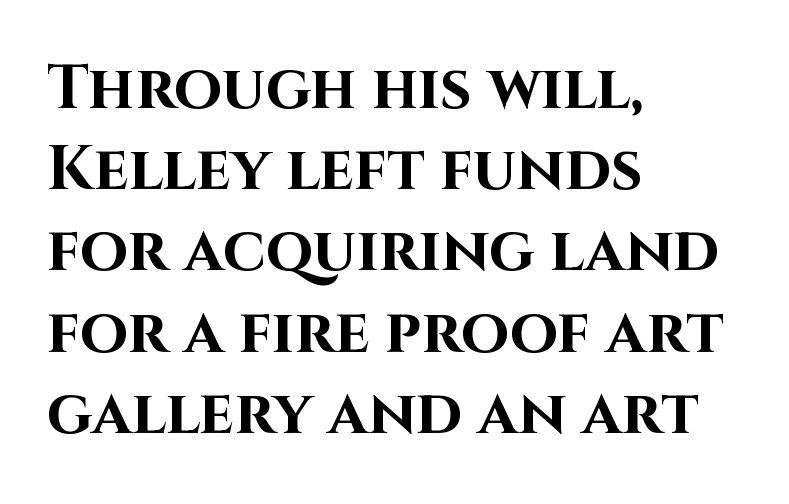
The image shows 62 px bold sans-serif type, upright; set left-aligned, normal line spacing (1.31x), normal letter spacing, not underlined; high stroke contrast and a large x-height.
